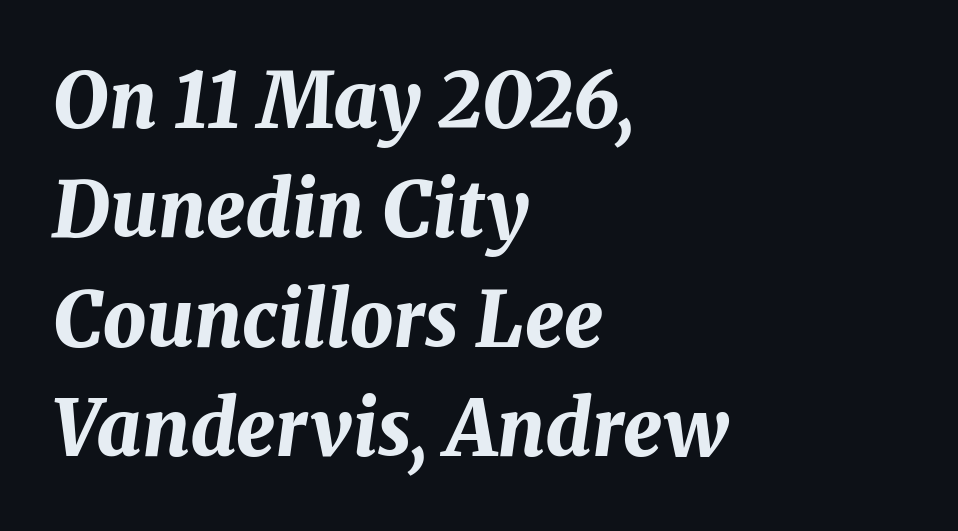
Q: Is the text bold? A: Yes.
Q: Is the text italic (slanted)? A: Yes, it leans right by about 8 degrees.
Q: Is the text underlined? A: No.
Q: How is the paragraph aligned? A: Left-aligned.
Q: Is the spacing between letters normal or unusually wide? A: Normal.
Q: Is the spacing between lines tight, normal or loose? A: Normal.
Q: Width (condensed, normal, or wide)? A: Normal.
Q: Stroke contrast? A: Medium.
Q: x-height? A: Medium.
Q: Monospaced? A: No.
